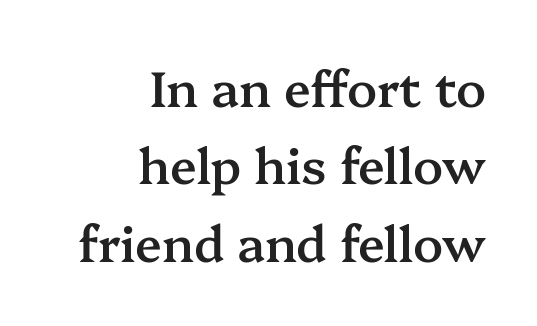
The image shows 49 px semibold serif type, upright; set right-aligned, normal line spacing (1.58x), normal letter spacing, not underlined; medium stroke contrast and a medium x-height.
